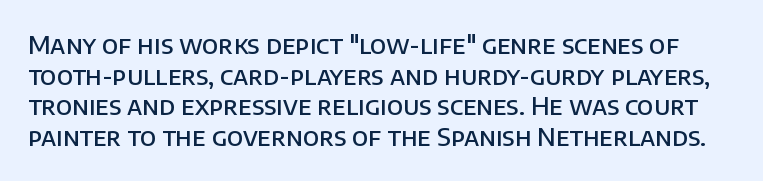
The image shows 25 px text type, upright; set line spacing 1.23x, normal letter spacing, not underlined.
